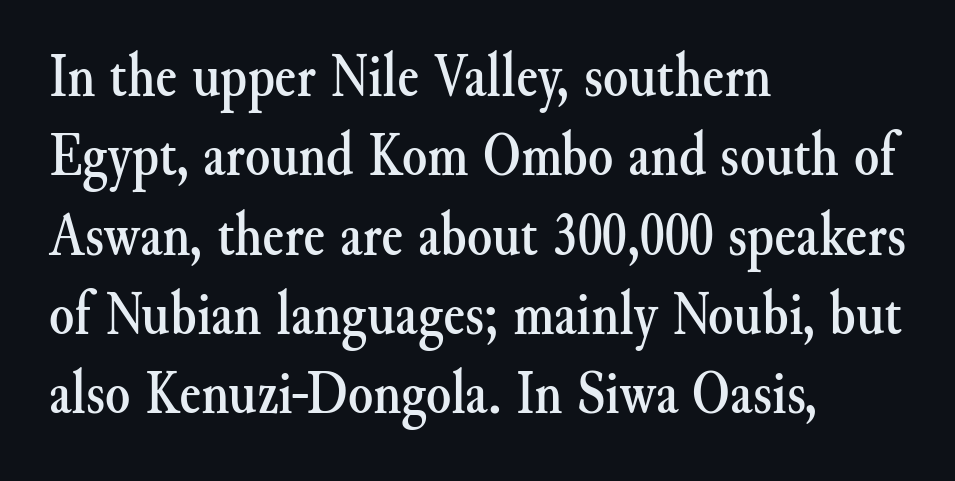
Q: Is the text italic (slanted)? A: No, it is upright.
Q: Is the typeface a serif or a sans-serif typeface? A: Serif.
Q: Is the text underlined? A: No.
Q: How is the paragraph aligned? A: Left-aligned.
Q: Is the spacing between letters normal or unusually wide? A: Normal.
Q: Width (condensed, normal, or wide)? A: Normal.
Q: Stroke contrast? A: Medium.
Q: x-height? A: Small.
Q: Monospaced? A: No.
